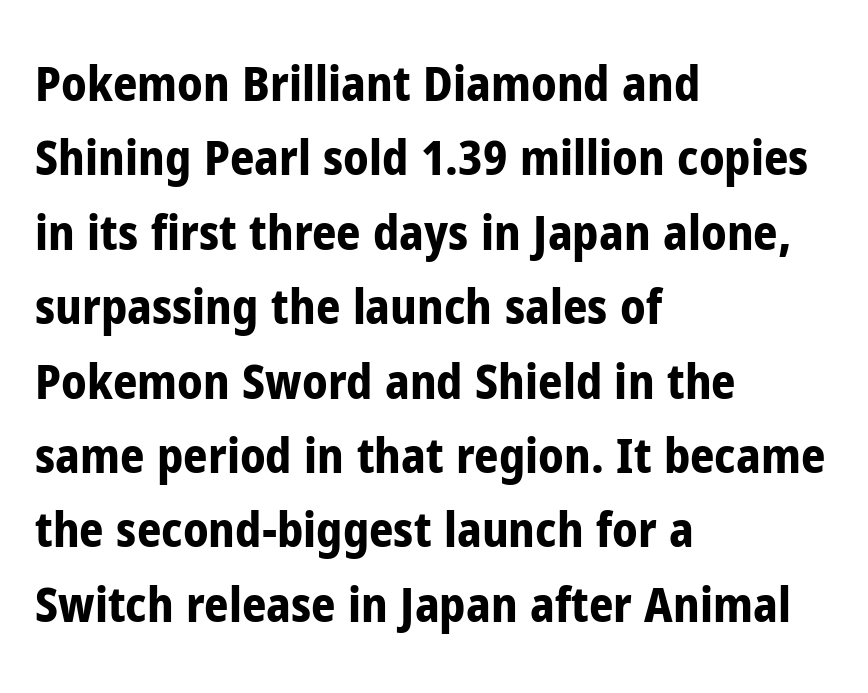
Think of a printed novel: that variable character pitch is what you see here. The passage is arranged the way most books set body copy — flush left. Does the weight exceed regular? Yes, all the way to bold. These lines keep a tight, regular rhythm from letter to letter. In terms of posture, this sample is upright. This sample uses a sans-serif face.
